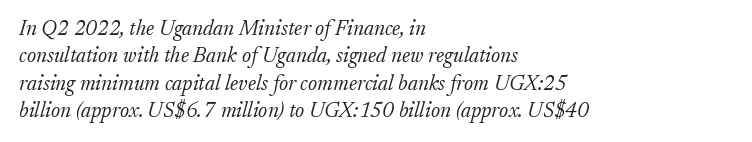
{"italic": "yes", "lean": "right", "slant_degrees": 17, "bold": "no", "underline": "no", "align": "left", "line_spacing": "normal", "line_spacing_ratio": 1.3, "letter_spacing": "normal", "letter_spacing_em": 0.0, "glyph_px": 21}
